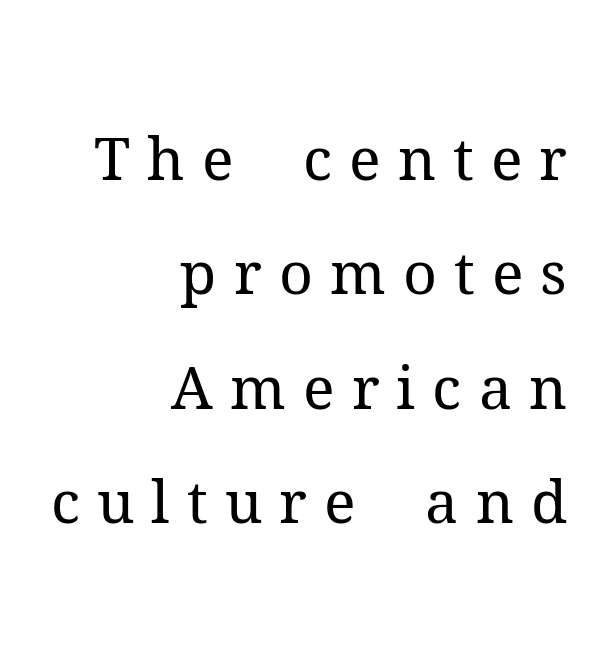
Nobody drew a line under any word here. Think standard paragraph weight, or any step lighter than that. Proportional: the letters do not fall into vertical columns. You can tell from the footed stems that serif type was used. Short note: letters widely spaced. Loosely led — the rows are spread out.
